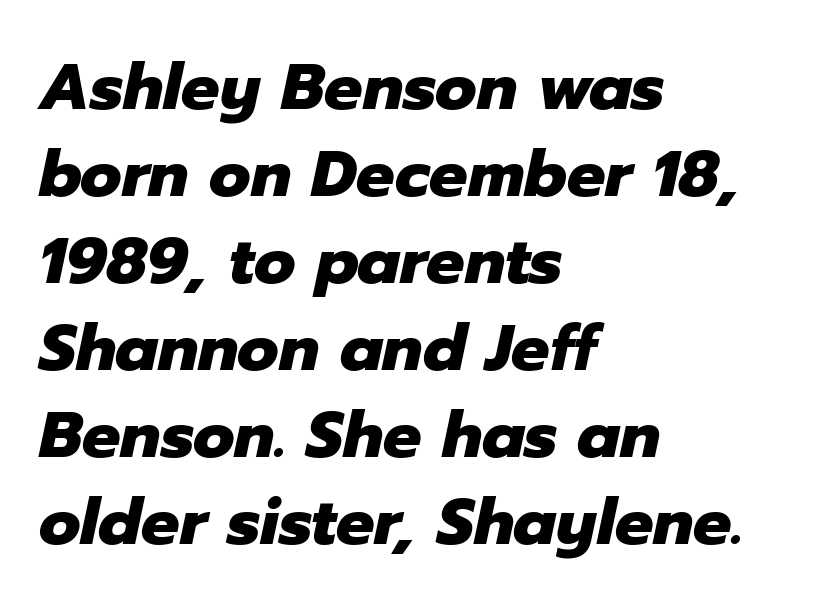
Q: Is the text bold? A: Yes.
Q: Is the text italic (slanted)? A: Yes, it leans right by about 12 degrees.
Q: Is the text underlined? A: No.
Q: How is the paragraph aligned? A: Left-aligned.
Q: Is the spacing between letters normal or unusually wide? A: Normal.
Q: Is the spacing between lines tight, normal or loose? A: Normal.
Q: Width (condensed, normal, or wide)? A: Normal.
Q: Stroke contrast? A: Low.
Q: x-height? A: Medium.
Q: Monospaced? A: No.
